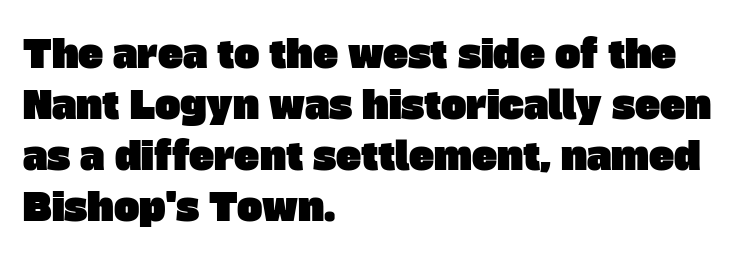
Q: Is the typeface a serif or a sans-serif typeface? A: Sans-serif.
Q: Is the text underlined? A: No.
Q: How is the paragraph aligned? A: Left-aligned.
Q: Is the spacing between letters normal or unusually wide? A: Normal.
Q: Is the spacing between lines tight, normal or loose? A: Normal.
Q: Width (condensed, normal, or wide)? A: Normal.
Q: Stroke contrast? A: Low.
Q: x-height? A: Large.
Q: Monospaced? A: No.
